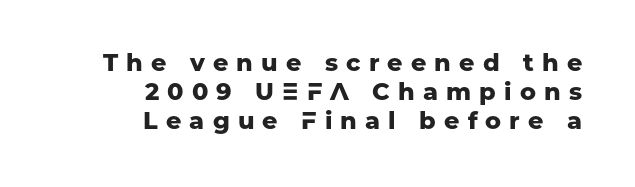
The passage shown is not underscored anywhere. Plenty of ink on the page — the face is bold. When letters stand straight like this, we call the style roman or upright. The horizontal fit of the characters is loose and conspicuously gappy.
